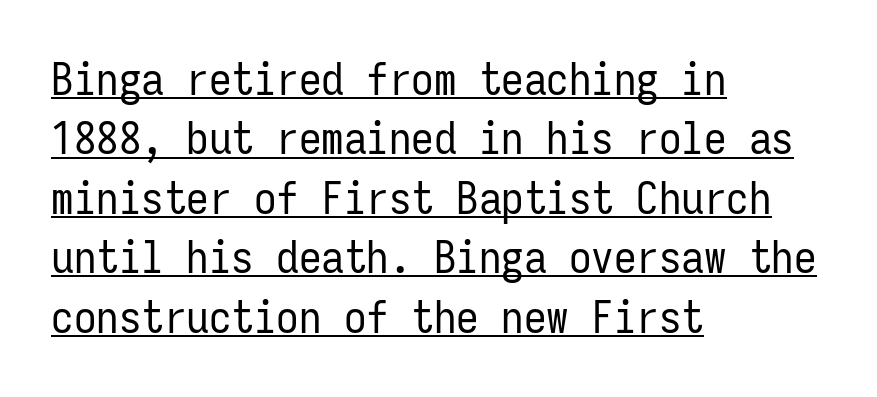
The image shows 45 px regular-weight, condensed sans-serif type, upright, monospaced; set left-aligned, normal line spacing (1.32x), normal letter spacing, underlined; low stroke contrast and a medium x-height.
